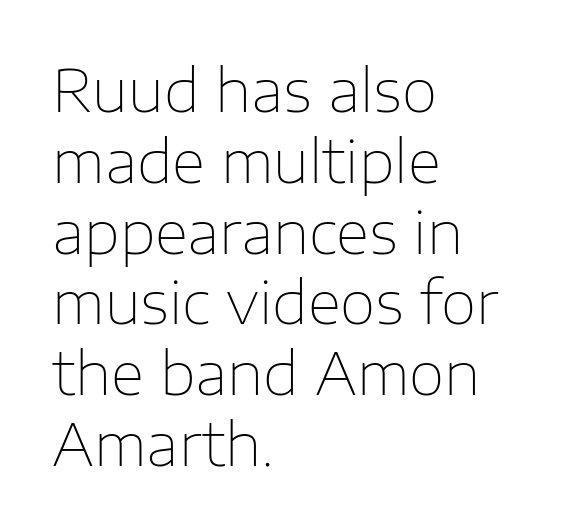
Q: Is the text bold? A: No.
Q: Is the text italic (slanted)? A: No, it is upright.
Q: Is the typeface a serif or a sans-serif typeface? A: Sans-serif.
Q: Is the text underlined? A: No.
Q: How is the paragraph aligned? A: Left-aligned.
Q: Is the spacing between letters normal or unusually wide? A: Normal.
Q: Width (condensed, normal, or wide)? A: Normal.
Q: Stroke contrast? A: Low.
Q: x-height? A: Medium.
Q: Monospaced? A: No.
